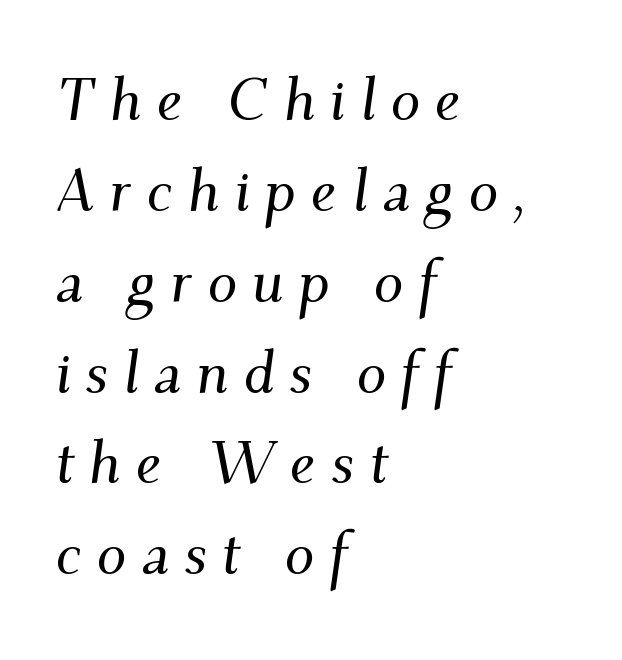
The image shows 59 px serif type, italic (leaning right); set left-aligned, normal line spacing (1.54x), unusually wide letter spacing (+0.25 em), not underlined; medium stroke contrast and a small x-height.
